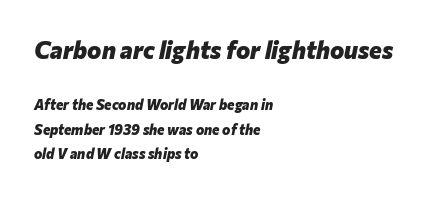
Q: Is the text bold? A: Yes.
Q: Is the text italic (slanted)? A: Yes, it leans right by about 12 degrees.
Q: Is the text underlined? A: No.
Q: How is the paragraph aligned? A: Left-aligned.
Q: Is the spacing between letters normal or unusually wide? A: Normal.
Q: Which block of text is set in a larger size, the first (top) or the second (bottom)? A: The first (top) one.
